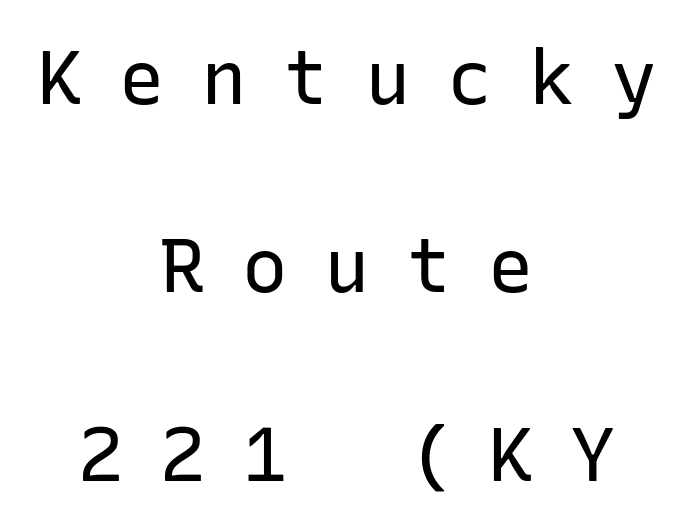
{"serif": "no", "italic": "no", "bold": "no", "weight": "regular", "width": "normal", "stroke_contrast": "low", "x_height": "medium", "monospaced": "yes", "underline": "no", "align": "center", "line_spacing": "loose", "line_spacing_ratio": 2.48, "letter_spacing": "wide", "letter_spacing_em": 0.48, "glyph_px": 76}
